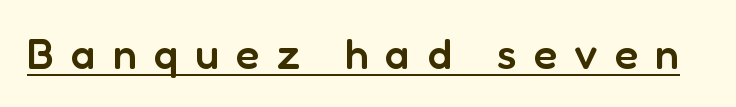
Vertical strokes here are truly vertical. Is this a fixed-width face? No — the glyphs have proportional, varying widths. The letterforms stand isolated, each surrounded by extra space. The letters are semibold — heavier than regular but short of a full bold. Is this a sans? Yes — the strokes have no serifs.
